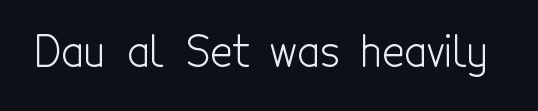
{"serif": "no", "italic": "no", "bold": "no", "weight": "light", "width": "condensed", "x_height": "medium", "monospaced": "no", "underline": "no", "letter_spacing": "normal", "letter_spacing_em": 0.0, "glyph_px": 42}
